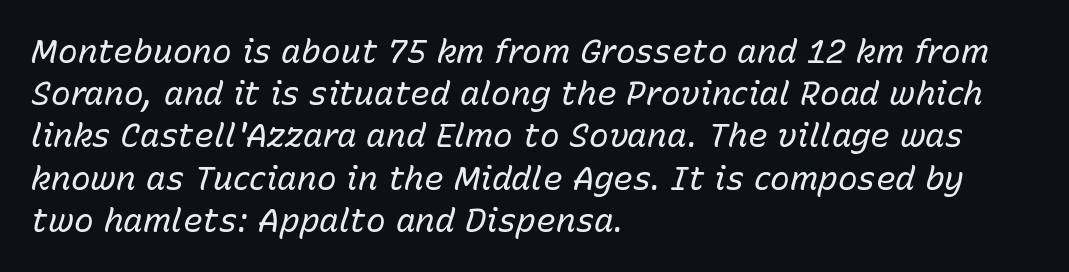
The image shows 33 px regular-weight type, italic (leaning right); set left-aligned, normal line spacing (1.28x), normal letter spacing, not underlined; low stroke contrast and a medium x-height.
